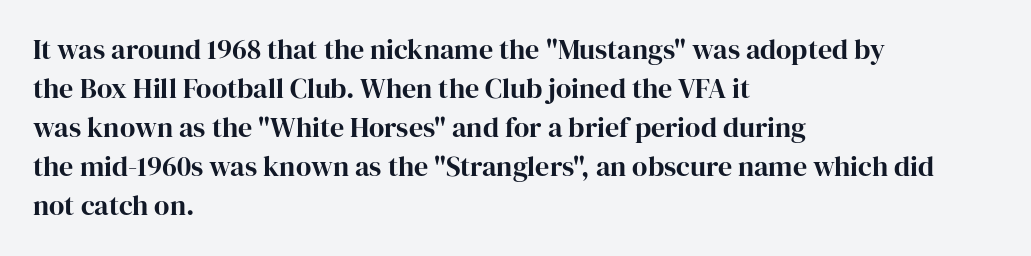
The image shows 28 px serif type, upright; set left-aligned, normal line spacing (1.39x), normal letter spacing, not underlined; high stroke contrast and a medium x-height.
